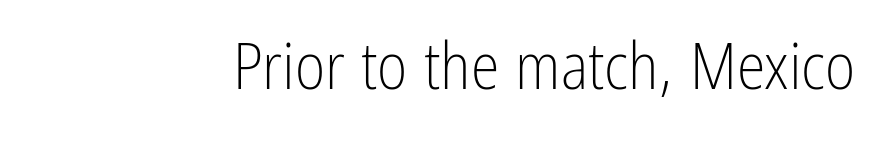
Q: Is the text bold? A: No.
Q: Is the text italic (slanted)? A: No, it is upright.
Q: Is the typeface a serif or a sans-serif typeface? A: Sans-serif.
Q: Is the text underlined? A: No.
Q: Is the spacing between letters normal or unusually wide? A: Normal.
Q: Width (condensed, normal, or wide)? A: Condensed.
Q: Stroke contrast? A: Low.
Q: x-height? A: Medium.
Q: Monospaced? A: No.
